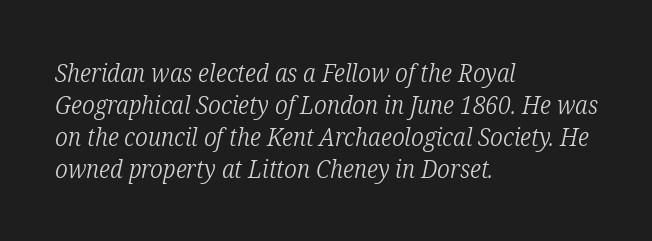
{"italic": "yes", "lean": "right", "slant_degrees": 12, "bold": "no", "underline": "no", "align": "left", "line_spacing": "normal", "line_spacing_ratio": 1.28, "letter_spacing": "normal", "letter_spacing_em": 0.0, "glyph_px": 25}
